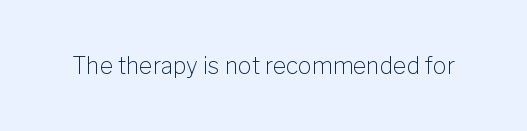
The type is set solid horizontally, with unmodified tracking. Words float on clear page, feet unadorned. A quiet, ordinary-to-light weight characterises the typeface. The type sits square on the baseline with zero lean.
